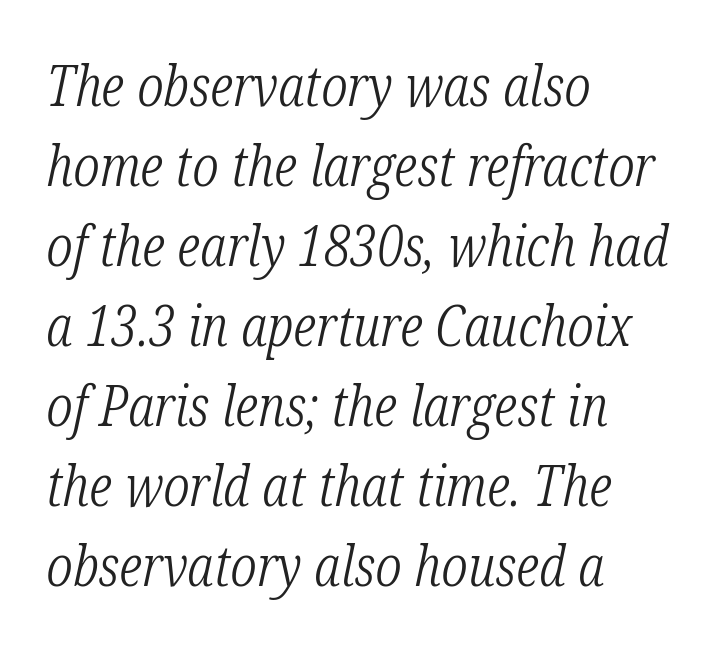
{"serif": "yes", "italic": "yes", "lean": "right", "slant_degrees": 12, "bold": "no", "weight": "light", "width": "condensed", "stroke_contrast": "low", "x_height": "medium", "monospaced": "no", "underline": "no", "align": "left", "line_spacing": "normal", "line_spacing_ratio": 1.43, "letter_spacing": "normal", "letter_spacing_em": 0.0, "glyph_px": 56}
